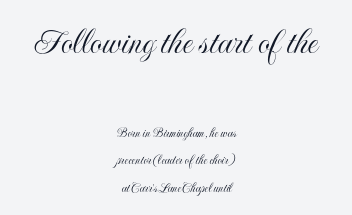
Q: Is the text italic (slanted)? A: Yes.
Q: Is the text underlined? A: No.
Q: How is the paragraph aligned? A: Centered.
Q: Is the spacing between letters normal or unusually wide? A: Normal.
Q: Is the spacing between lines tight, normal or loose? A: Loose.
Q: Which block of text is set in a larger size, the first (top) or the second (bottom)? A: The first (top) one.
Q: Width (condensed, normal, or wide)? A: Condensed.
Q: x-height? A: Small.
Q: Monospaced? A: No.
